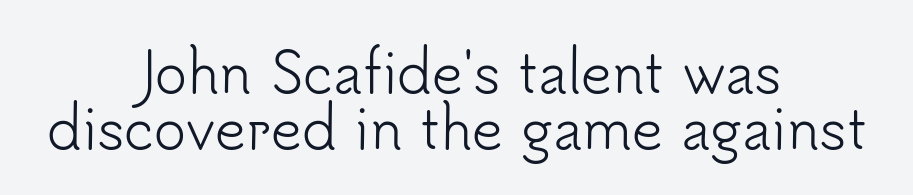
Letters have the restrained weight of plain body copy at most. This sample has the flowing, uneven cadence of proportional lettering. Any mark beneath the type? The region is blank. These lines keep a tight, regular rhythm from letter to letter.
